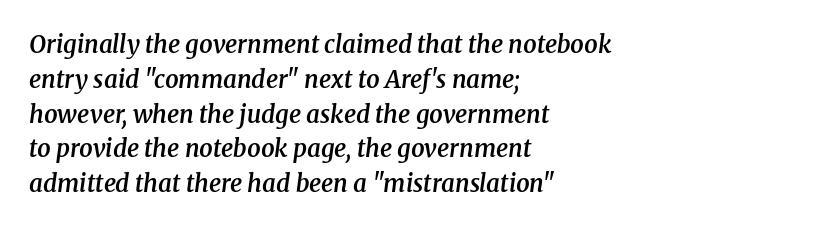
Q: Is the text bold? A: Semi-bold.
Q: Is the text italic (slanted)? A: Yes, it leans right by about 8 degrees.
Q: Is the text underlined? A: No.
Q: How is the paragraph aligned? A: Left-aligned.
Q: Is the spacing between letters normal or unusually wide? A: Normal.
Q: Is the spacing between lines tight, normal or loose? A: Normal.
